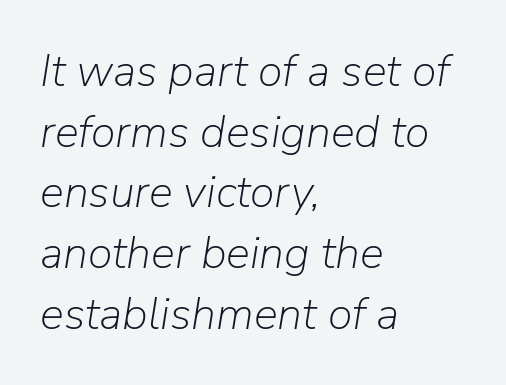
These lines are rendered in a variable-pitch font. Baseline-to-baseline distance is the conventional proportion of letter height. All the whitespace from short lines collects on the right. Characters follow at the spacing the type designer built in.
